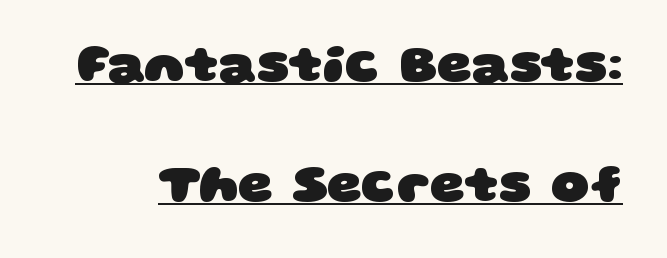
{"serif": "no", "bold": "yes", "weight": "heavy", "width": "wide", "stroke_contrast": "low", "x_height": "large", "monospaced": "no", "underline": "yes", "line_spacing": "loose", "line_spacing_ratio": 2.22, "letter_spacing": "normal", "letter_spacing_em": 0.0, "glyph_px": 54}
